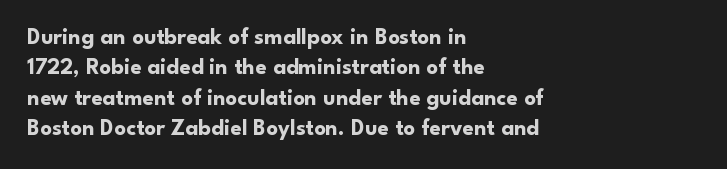
The image shows 23 px bold type, upright; set left-aligned, normal line spacing (1.32x), normal letter spacing, not underlined.
